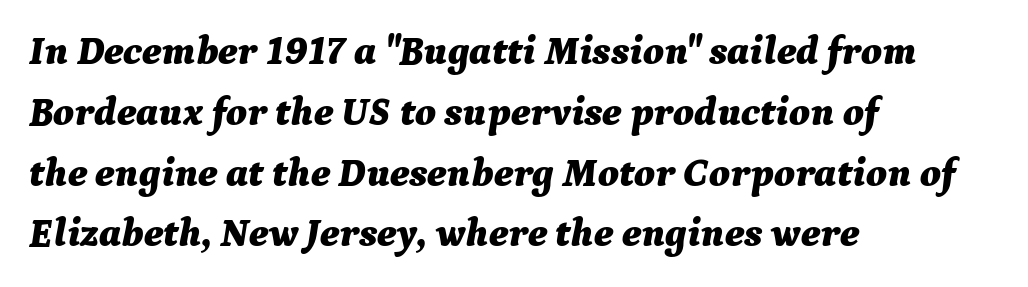
The image shows 40 px bold type, italic (leaning right); set left-aligned, normal line spacing (1.52x), normal letter spacing, not underlined; medium stroke contrast and a medium x-height.
